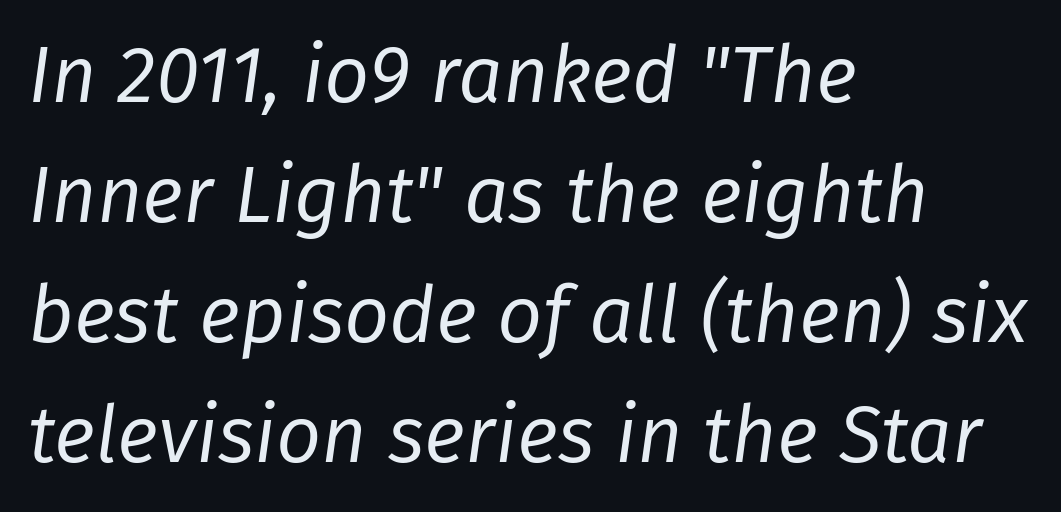
{"italic": "yes", "lean": "right", "slant_degrees": 8, "bold": "no", "weight": "regular", "width": "normal", "stroke_contrast": "low", "x_height": "medium", "monospaced": "no", "underline": "no", "align": "left", "line_spacing": "normal", "line_spacing_ratio": 1.52, "letter_spacing": "normal", "letter_spacing_em": 0.0, "glyph_px": 79}
